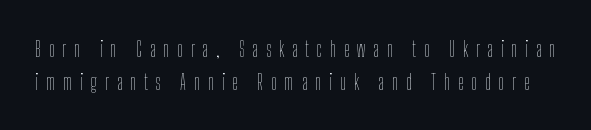
Q: Is the text bold? A: No.
Q: Is the text italic (slanted)? A: No, it is upright.
Q: Is the text underlined? A: No.
Q: Is the spacing between letters normal or unusually wide? A: Unusually wide.
Q: Is the spacing between lines tight, normal or loose? A: Normal.
